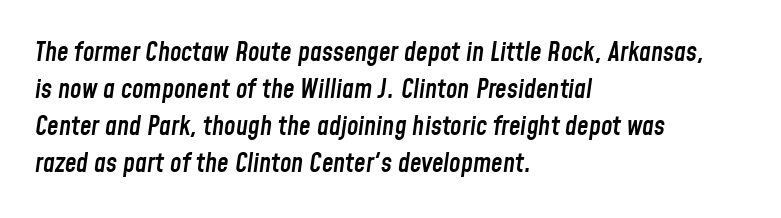
Compared with typical body copy, the letter spacing here is the same. A bare baseline throughout the passage. The characters look somewhat weighty, a semibold short of true bold. Teacher's note: observe the even left margin — that is flush-left alignment. The passage shown stacks its lines at a standard gap.
